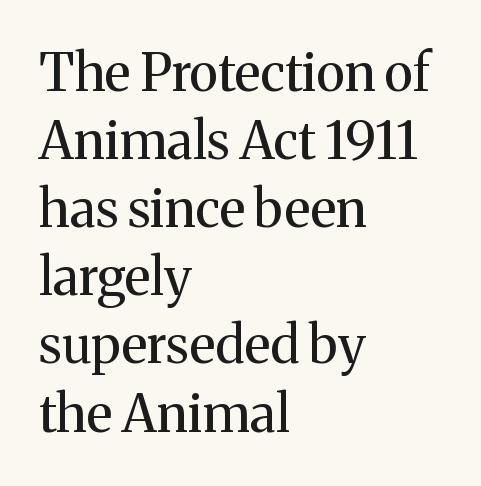
Q: Is the text bold? A: No.
Q: Is the text italic (slanted)? A: No, it is upright.
Q: Is the typeface a serif or a sans-serif typeface? A: Serif.
Q: Is the text underlined? A: No.
Q: How is the paragraph aligned? A: Left-aligned.
Q: Is the spacing between letters normal or unusually wide? A: Normal.
Q: Is the spacing between lines tight, normal or loose? A: Normal.
Q: Width (condensed, normal, or wide)? A: Normal.
Q: Stroke contrast? A: Medium.
Q: x-height? A: Medium.
Q: Monospaced? A: No.
